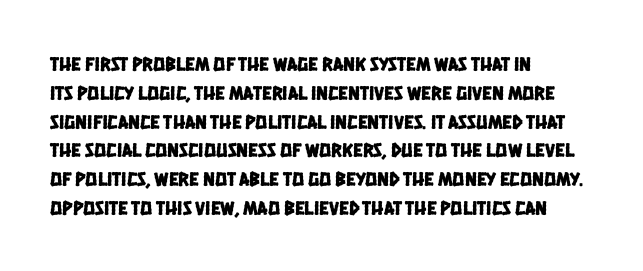
If you measured baseline to baseline, you'd find a middling distance. One-word summary of the alignment: left. Look at the tracking — it's just the regular setting, nothing added. The zone under the glyphs is completely vacant.
